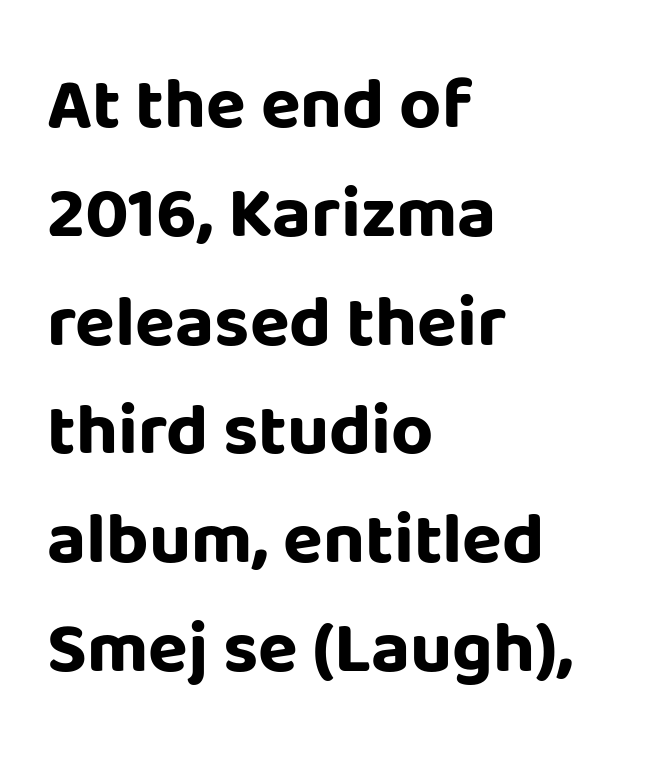
Q: Is the text bold? A: Yes.
Q: Is the text italic (slanted)? A: No, it is upright.
Q: Is the typeface a serif or a sans-serif typeface? A: Sans-serif.
Q: Is the text underlined? A: No.
Q: How is the paragraph aligned? A: Left-aligned.
Q: Is the spacing between letters normal or unusually wide? A: Normal.
Q: Is the spacing between lines tight, normal or loose? A: Normal.
Q: Width (condensed, normal, or wide)? A: Normal.
Q: Stroke contrast? A: Low.
Q: x-height? A: Large.
Q: Monospaced? A: No.
